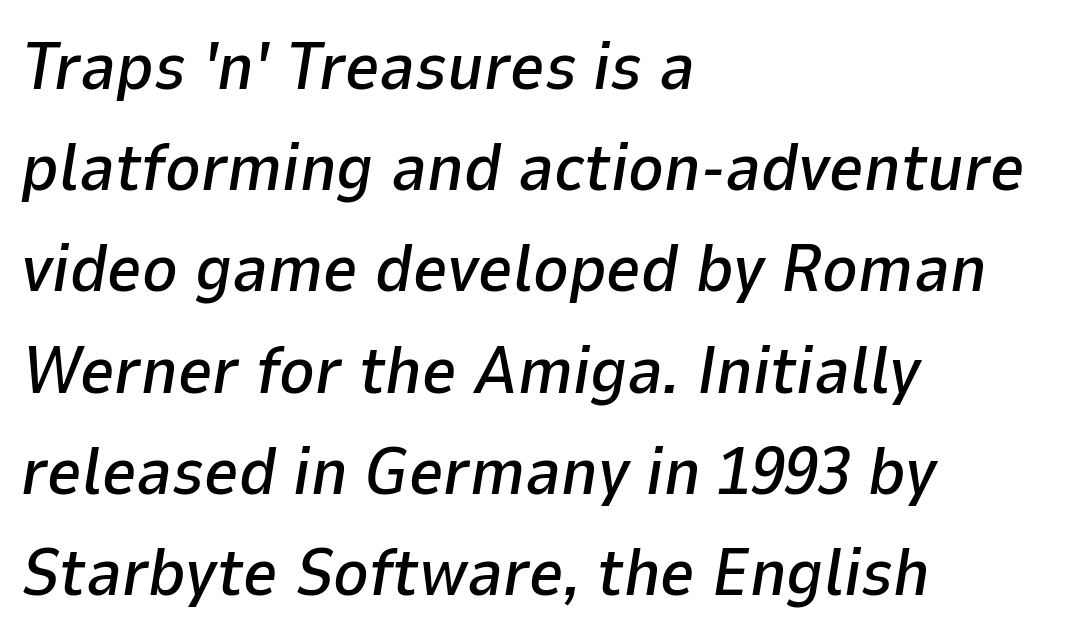
{"italic": "yes", "lean": "right", "slant_degrees": 9, "width": "normal", "stroke_contrast": "low", "x_height": "medium", "monospaced": "no", "underline": "no", "align": "left", "line_spacing": "normal", "line_spacing_ratio": 1.51, "letter_spacing": "normal", "letter_spacing_em": 0.0, "glyph_px": 67}
